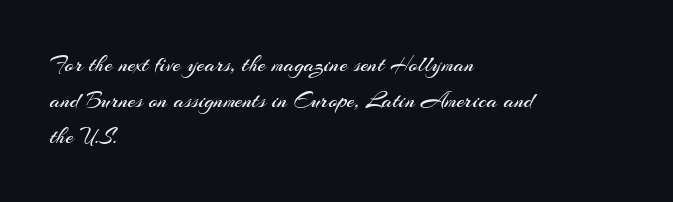
{"bold": "no", "underline": "no", "align": "left", "line_spacing": "normal", "line_spacing_ratio": 1.56, "letter_spacing": "normal", "letter_spacing_em": 0.0, "glyph_px": 23}
